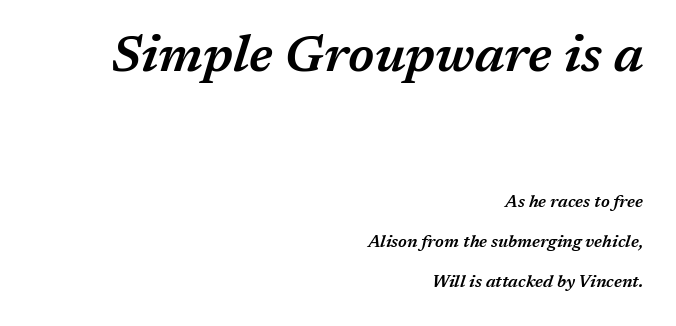
The image shows 51 px semibold type, italic (leaning right); set right-aligned, loose line spacing (2.36x), normal letter spacing, not underlined; the first (top) block is 3.0x larger; medium stroke contrast and a medium x-height.
